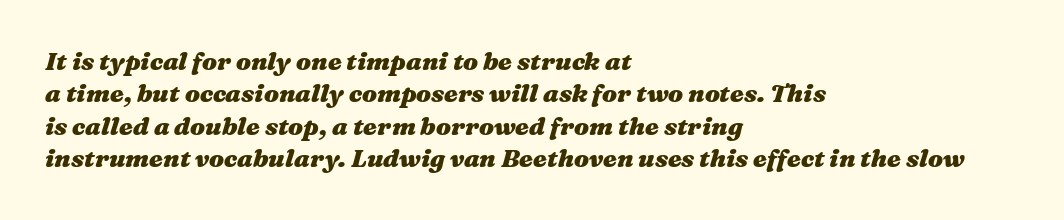
The image shows 25 px bold type, italic (leaning right); set left-aligned, normal line spacing (1.3x), normal letter spacing, not underlined.
